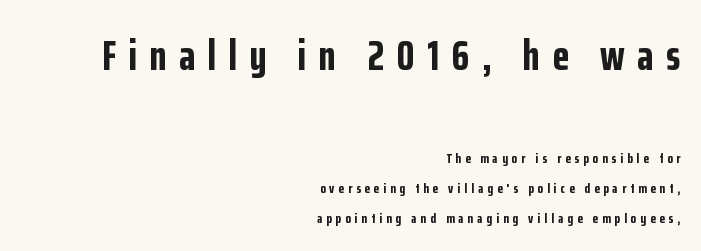
Q: Is the text bold? A: Yes.
Q: Is the text italic (slanted)? A: No, it is upright.
Q: Is the typeface a serif or a sans-serif typeface? A: Sans-serif.
Q: Is the text underlined? A: No.
Q: How is the paragraph aligned? A: Right-aligned.
Q: Is the spacing between letters normal or unusually wide? A: Unusually wide.
Q: Is the spacing between lines tight, normal or loose? A: Loose.
Q: Which block of text is set in a larger size, the first (top) or the second (bottom)? A: The first (top) one.
Q: Width (condensed, normal, or wide)? A: Condensed.
Q: Stroke contrast? A: Low.
Q: x-height? A: Medium.
Q: Monospaced? A: No.
